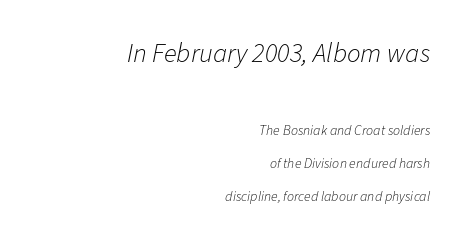
A clean baseline with only descenders dipping below it. Character size in the leading block exceeds that of the trailing block. No heavy texture on the line: the type isn't bold. You could call the tracking neutral — neither tight nor loose. The passage shown leans; its letterforms are oblique. What's the leading like? Stretched, with rows far apart.
